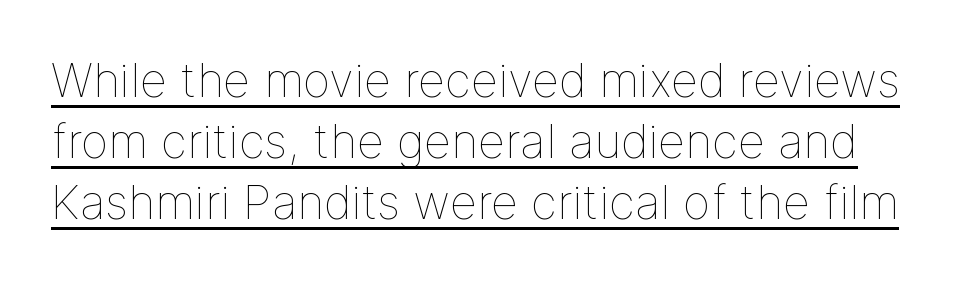
The line-height multiplier appears to be the usual default. The face used here appears with an underline applied. The line texture is even and compact thanks to regular tracking. Weight: not bold — regular or lighter.
